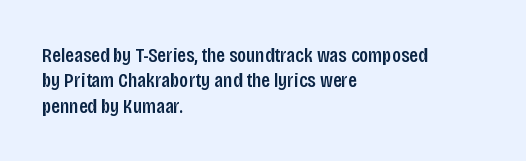
Short and long lines alike share a common starting point at left. Letters rest on an invisible, unmarked baseline. No extra tracking has been applied to these lines. Is there any slant? The stems are plumb.
